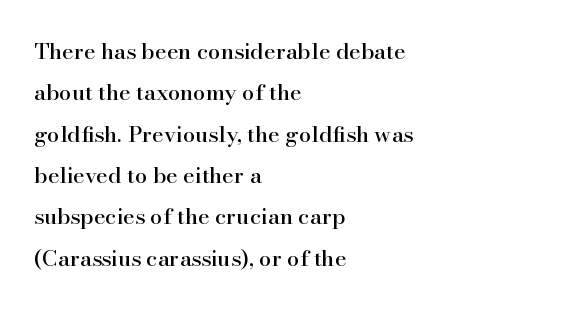
These lines are set flush left with a ragged right edge. The letterforms sit shoulder to shoulder at normal distance. Italic? Not at all — the glyphs are vertical. No word sits above an underline.
